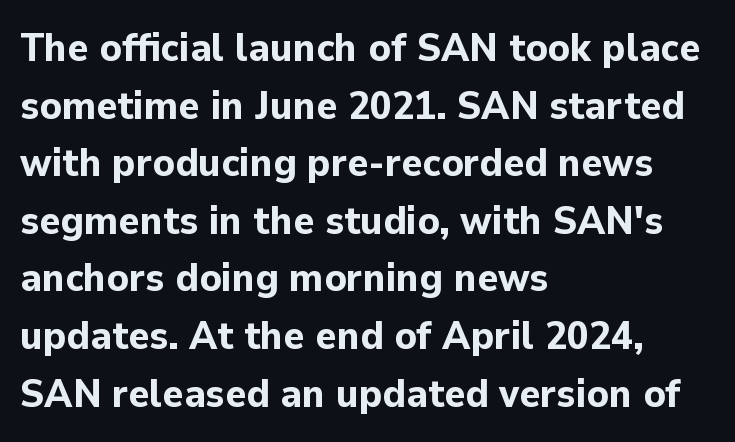
A typesetter would mark this as roman, not italic. Clear beneath every line of the passage. The rows are spaced the way most documents space them. Typeset ragged right — the left edge is the straight one. The line texture is even and compact thanks to regular tracking. Chunky letters — that's bold for sure.
